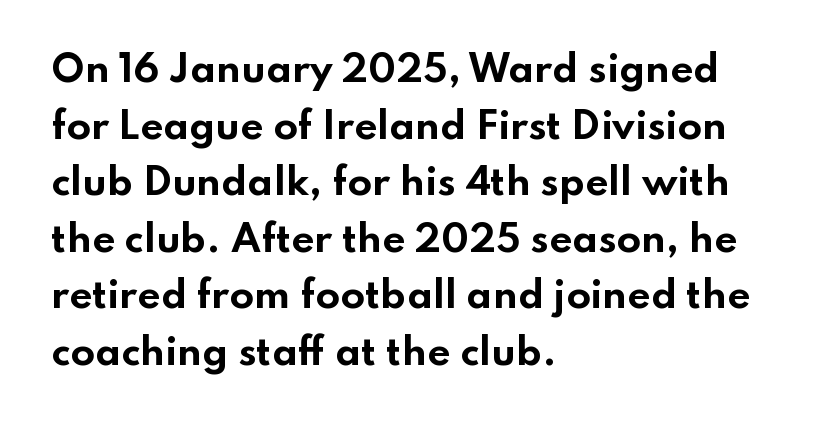
The image shows 36 px bold, wide sans-serif type, upright; set left-aligned, normal line spacing (1.57x), normal letter spacing, not underlined; low stroke contrast and a small x-height.
